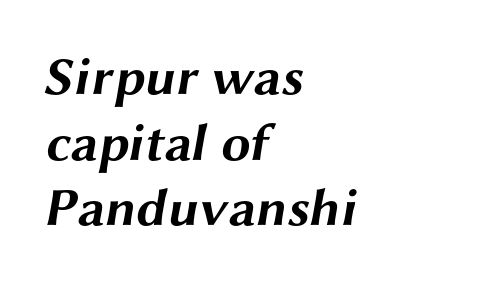
Q: Is the text bold? A: Yes.
Q: Is the typeface a serif or a sans-serif typeface? A: Sans-serif.
Q: Is the text underlined? A: No.
Q: How is the paragraph aligned? A: Left-aligned.
Q: Is the spacing between letters normal or unusually wide? A: Normal.
Q: Width (condensed, normal, or wide)? A: Wide.
Q: Stroke contrast? A: Medium.
Q: x-height? A: Medium.
Q: Monospaced? A: No.
